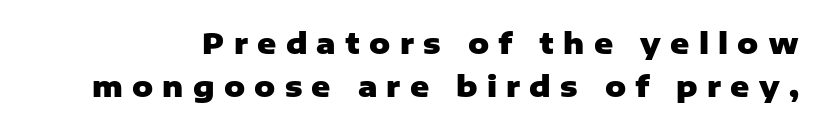
{"serif": "no", "italic": "no", "bold": "yes", "weight": "heavy", "width": "normal", "stroke_contrast": "low", "x_height": "medium", "monospaced": "no", "underline": "no", "line_spacing": "normal", "line_spacing_ratio": 1.49, "letter_spacing": "wide", "letter_spacing_em": 0.32, "glyph_px": 29}
